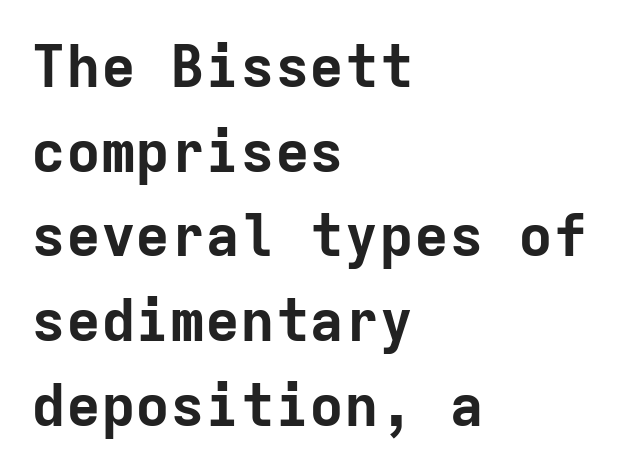
Q: Is the text bold? A: Yes.
Q: Is the text italic (slanted)? A: No, it is upright.
Q: Is the typeface a serif or a sans-serif typeface? A: Sans-serif.
Q: Is the text underlined? A: No.
Q: How is the paragraph aligned? A: Left-aligned.
Q: Is the spacing between letters normal or unusually wide? A: Normal.
Q: Is the spacing between lines tight, normal or loose? A: Normal.
Q: Width (condensed, normal, or wide)? A: Normal.
Q: Stroke contrast? A: Low.
Q: x-height? A: Medium.
Q: Monospaced? A: Yes.
